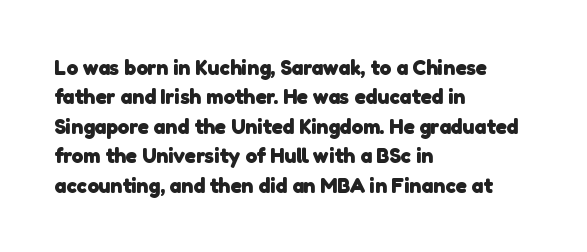
Q: Is the text bold? A: Yes.
Q: Is the text underlined? A: No.
Q: How is the paragraph aligned? A: Left-aligned.
Q: Is the spacing between letters normal or unusually wide? A: Normal.
Q: Is the spacing between lines tight, normal or loose? A: Normal.
